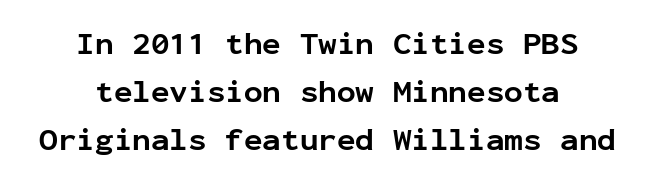
The letters march in equal steps, a hallmark of fixed-pitch type. Look at the tracking — it's just the regular setting, nothing added. The lines in this sample share a center point and differ in where they start and stop. This is heavy type, rendered in bold.
